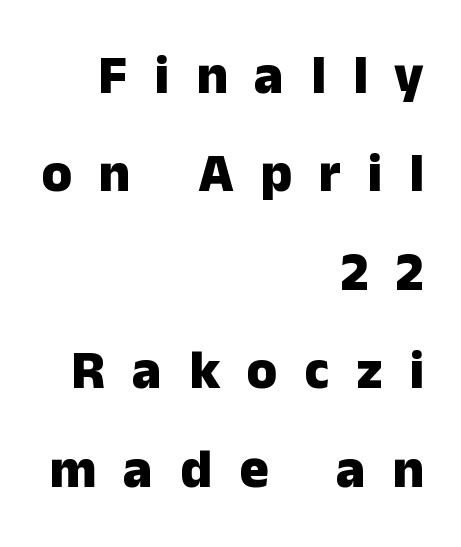
The image shows 55 px heavy sans-serif type, upright; set right-aligned, line spacing 1.79x, unusually wide letter spacing (+0.49 em), not underlined; low stroke contrast and a medium x-height.
